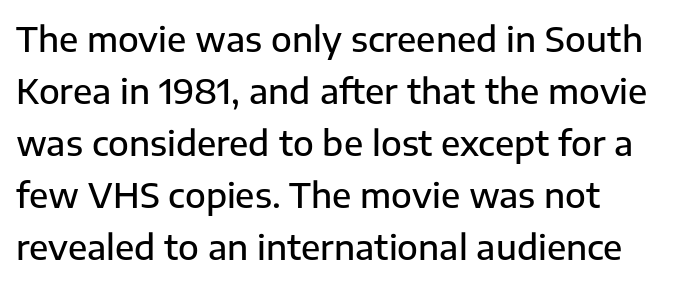
{"serif": "no", "italic": "no", "bold": "semi", "weight": "semibold", "width": "normal", "stroke_contrast": "low", "x_height": "medium", "monospaced": "no", "underline": "no", "align": "left", "line_spacing": "normal", "line_spacing_ratio": 1.53, "letter_spacing": "normal", "letter_spacing_em": 0.0, "glyph_px": 34}
